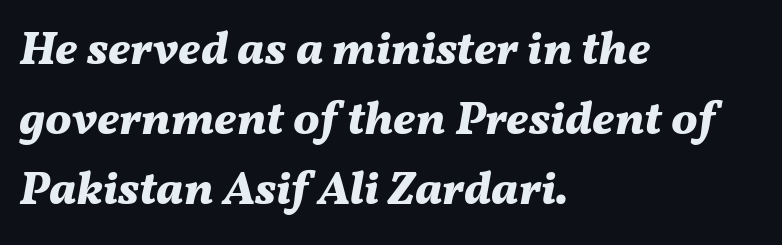
Q: Is the text bold? A: Yes.
Q: Is the text italic (slanted)? A: Yes, it leans right by about 11 degrees.
Q: Is the text underlined? A: No.
Q: How is the paragraph aligned? A: Left-aligned.
Q: Is the spacing between letters normal or unusually wide? A: Normal.
Q: Is the spacing between lines tight, normal or loose? A: Normal.
Q: Width (condensed, normal, or wide)? A: Normal.
Q: Stroke contrast? A: Medium.
Q: x-height? A: Medium.
Q: Monospaced? A: No.
